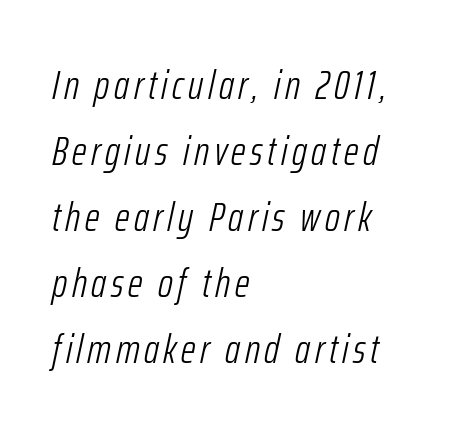
The image shows 41 px light, condensed type, italic (leaning right); set left-aligned, normal line spacing (1.61x), not underlined; low stroke contrast and a medium x-height.
